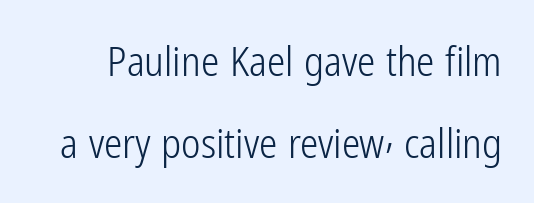
Varying glyph widths throughout — classic text-font behaviour. The font's upright variant was chosen for this text. Font category for this specimen: sans-serif. These glyphs show unthickened strokes, regular width or finer.
